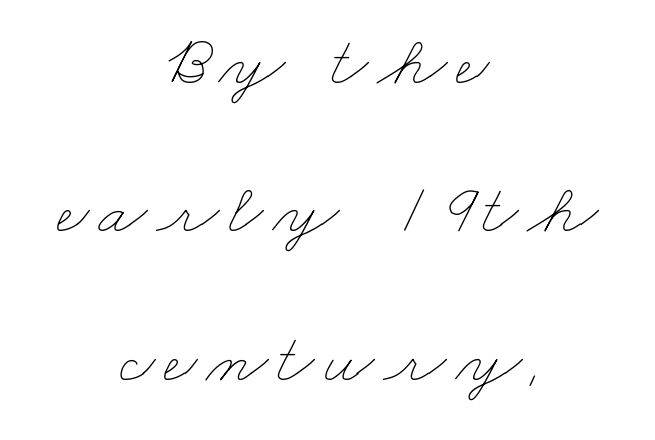
{"bold": "no", "weight": "thin", "width": "wide", "stroke_contrast": "low", "x_height": "small", "monospaced": "no", "underline": "no", "align": "center", "line_spacing": "loose", "line_spacing_ratio": 2.06, "glyph_px": 72}
